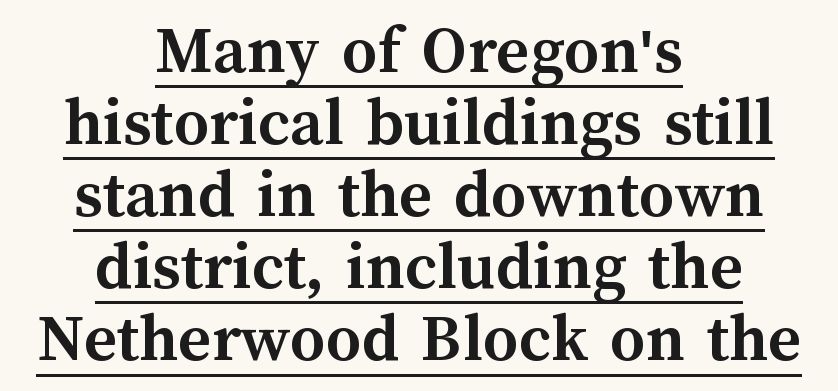
{"italic": "no", "bold": "yes", "weight": "semibold", "width": "normal", "stroke_contrast": "medium", "x_height": "medium", "monospaced": "no", "underline": "yes", "align": "center", "line_spacing": "tight", "line_spacing_ratio": 1.03, "letter_spacing": "normal", "letter_spacing_em": 0.0, "glyph_px": 70}
